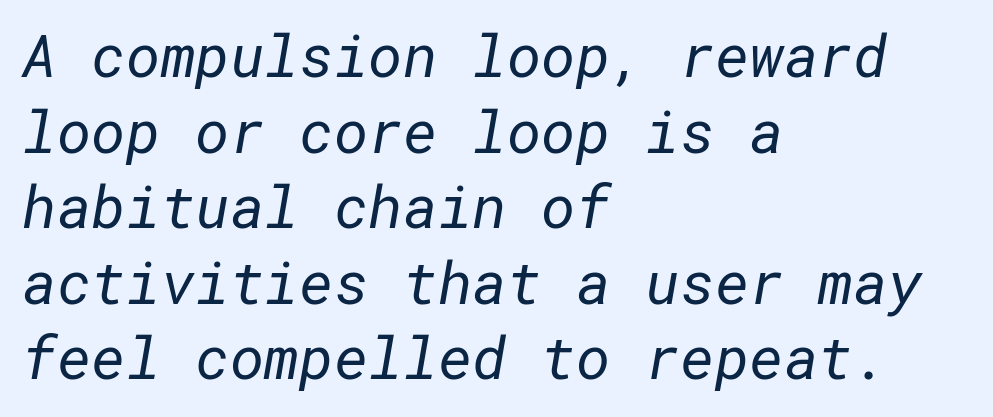
Q: Is the text bold? A: No.
Q: Is the typeface a serif or a sans-serif typeface? A: Sans-serif.
Q: Is the text underlined? A: No.
Q: How is the paragraph aligned? A: Left-aligned.
Q: Is the spacing between letters normal or unusually wide? A: Normal.
Q: Is the spacing between lines tight, normal or loose? A: Normal.
Q: Width (condensed, normal, or wide)? A: Normal.
Q: Stroke contrast? A: Low.
Q: x-height? A: Medium.
